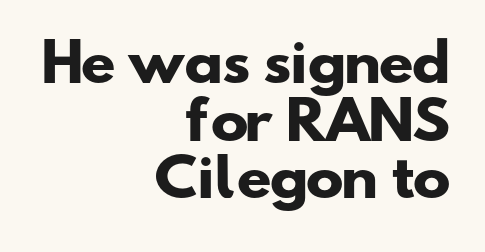
Q: Is the text bold? A: Yes.
Q: Is the typeface a serif or a sans-serif typeface? A: Sans-serif.
Q: Is the text underlined? A: No.
Q: How is the paragraph aligned? A: Right-aligned.
Q: Is the spacing between letters normal or unusually wide? A: Normal.
Q: Is the spacing between lines tight, normal or loose? A: Tight.
Q: Width (condensed, normal, or wide)? A: Wide.
Q: Stroke contrast? A: Low.
Q: x-height? A: Small.
Q: Monospaced? A: No.
